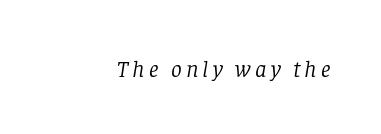
Q: Is the text bold? A: No.
Q: Is the text italic (slanted)? A: Yes, it leans right by about 8 degrees.
Q: Is the text underlined? A: No.
